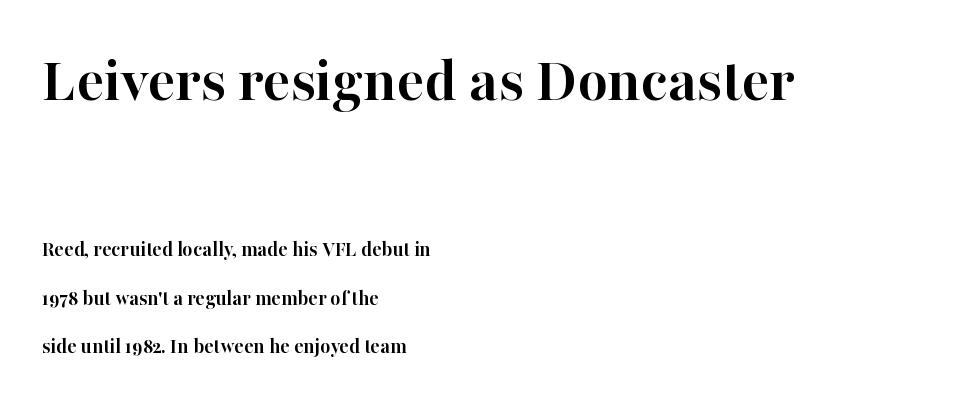
{"serif": "yes", "italic": "no", "bold": "yes", "weight": "semibold", "width": "normal", "stroke_contrast": "high", "x_height": "medium", "monospaced": "no", "underline": "no", "align": "left", "line_spacing": "loose", "line_spacing_ratio": 2.19, "letter_spacing": "normal", "letter_spacing_em": 0.0, "larger_block": "first", "size_ratio": 2.95, "glyph_px": 65}
